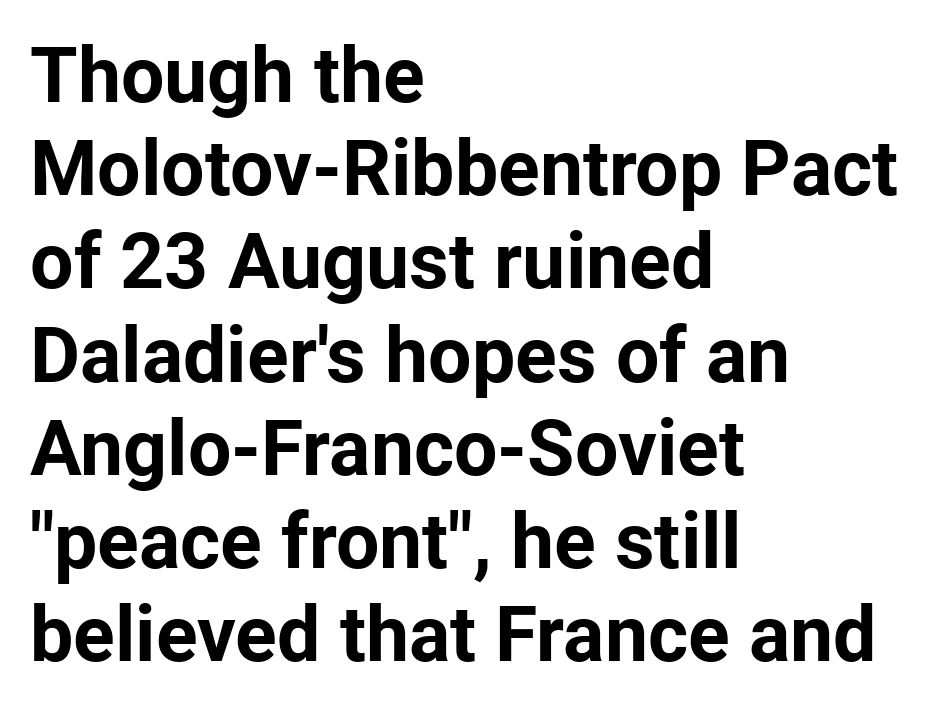
The image shows 77 px bold sans-serif type, upright; set left-aligned, line spacing 1.21x, normal letter spacing, not underlined; low stroke contrast and a medium x-height.
